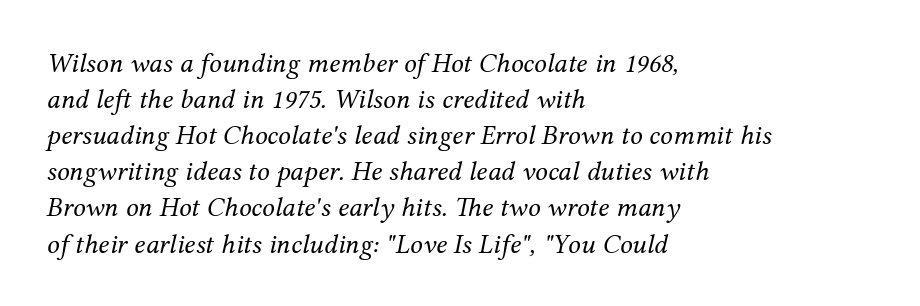
{"serif": "yes", "italic": "yes", "lean": "right", "slant_degrees": 12, "bold": "no", "weight": "regular", "width": "normal", "stroke_contrast": "medium", "x_height": "medium", "monospaced": "no", "underline": "no", "align": "left", "line_spacing": "normal", "line_spacing_ratio": 1.29, "letter_spacing": "normal", "letter_spacing_em": 0.0, "glyph_px": 28}
